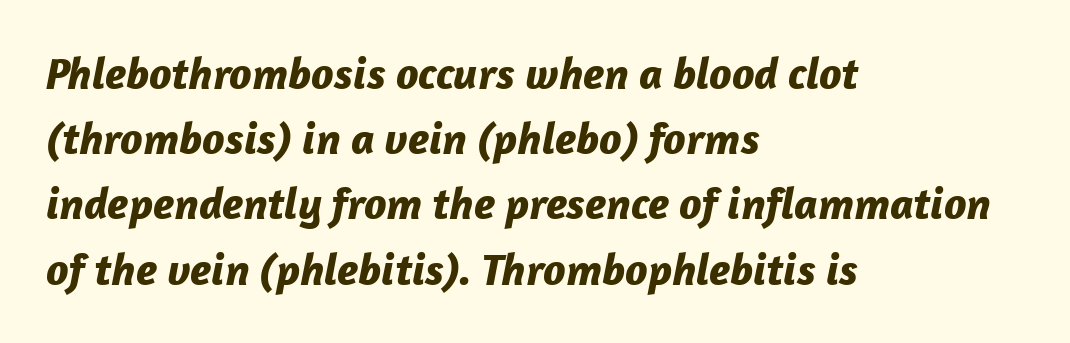
Q: Is the text bold? A: Yes.
Q: Is the text italic (slanted)? A: Yes, it leans right by about 12 degrees.
Q: Is the text underlined? A: No.
Q: How is the paragraph aligned? A: Left-aligned.
Q: Is the spacing between letters normal or unusually wide? A: Normal.
Q: Is the spacing between lines tight, normal or loose? A: Normal.
Q: Width (condensed, normal, or wide)? A: Normal.
Q: Stroke contrast? A: Low.
Q: x-height? A: Medium.
Q: Monospaced? A: No.
